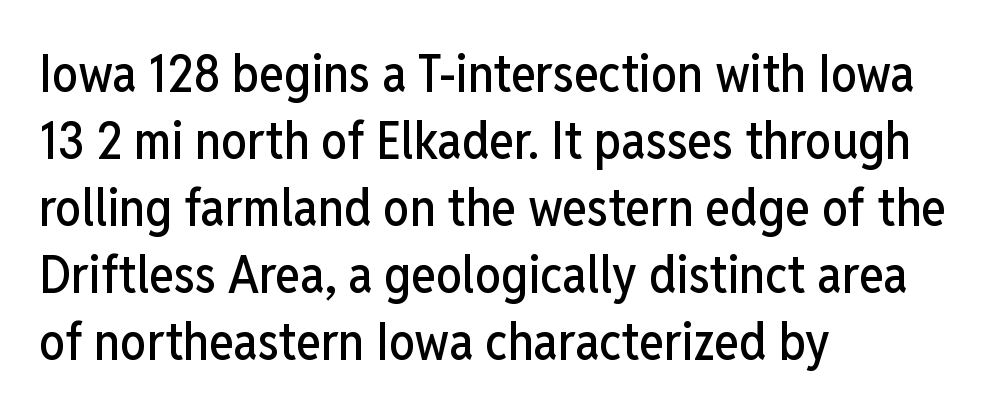
{"serif": "no", "italic": "no", "width": "condensed", "stroke_contrast": "low", "x_height": "medium", "monospaced": "no", "underline": "no", "align": "left", "line_spacing": "normal", "line_spacing_ratio": 1.29, "letter_spacing": "normal", "letter_spacing_em": 0.0, "glyph_px": 52}
